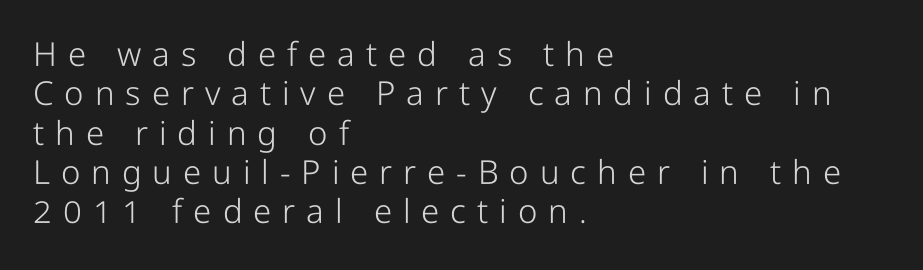
{"serif": "no", "italic": "no", "bold": "no", "weight": "light", "width": "condensed", "stroke_contrast": "low", "x_height": "medium", "monospaced": "no", "underline": "no", "align": "left", "line_spacing_ratio": 1.19, "letter_spacing": "wide", "letter_spacing_em": 0.33, "glyph_px": 33}
